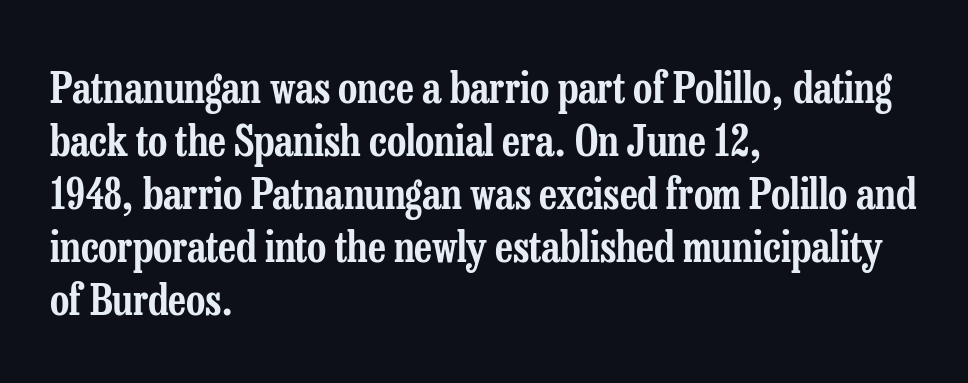
The image shows 42 px condensed serif type, upright; set left-aligned, normal line spacing (1.26x), normal letter spacing, not underlined; low stroke contrast and a medium x-height.
